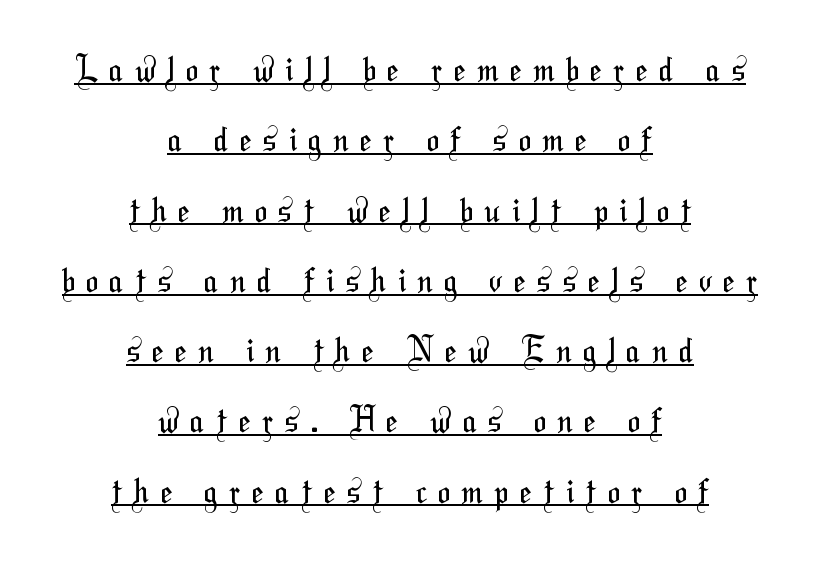
{"serif": "no", "bold": "no", "weight": "regular", "width": "condensed", "stroke_contrast": "medium", "x_height": "medium", "monospaced": "no", "underline": "yes", "align": "center", "line_spacing": "loose", "line_spacing_ratio": 2.13, "letter_spacing": "wide", "letter_spacing_em": 0.36, "glyph_px": 33}
